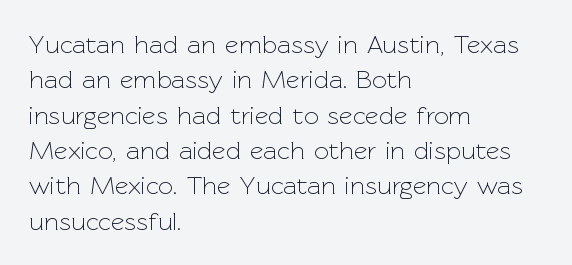
The image shows 26 px text type, upright; set left-aligned, normal line spacing (1.36x), normal letter spacing, not underlined.
